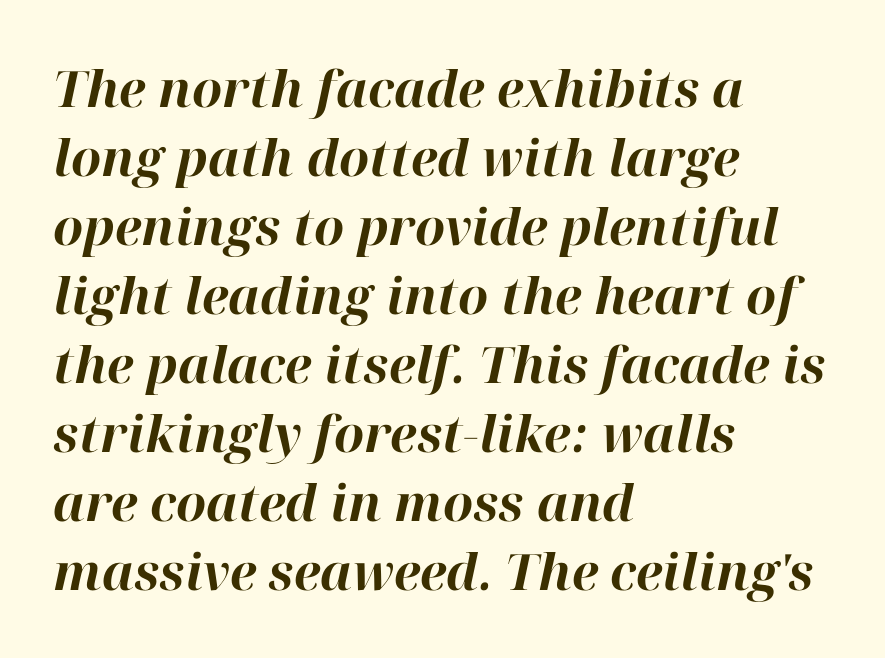
Every row of glyphs begins at an identical x-position on the left. This rendering features lettering with no underline. Every character sits at an angle, as italics do. This block has exactly the height ordinary leading produces. You could not count columns in this text — the font is proportionally spaced.
